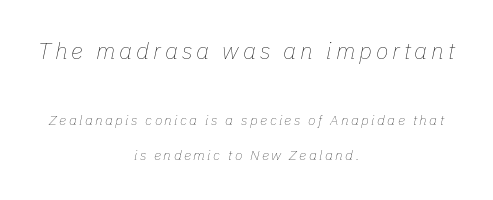
Q: Is the text bold? A: No.
Q: Is the text italic (slanted)? A: Yes, it leans right by about 11 degrees.
Q: Is the text underlined? A: No.
Q: How is the paragraph aligned? A: Centered.
Q: Is the spacing between lines tight, normal or loose? A: Loose.
Q: Which block of text is set in a larger size, the first (top) or the second (bottom)? A: The first (top) one.
